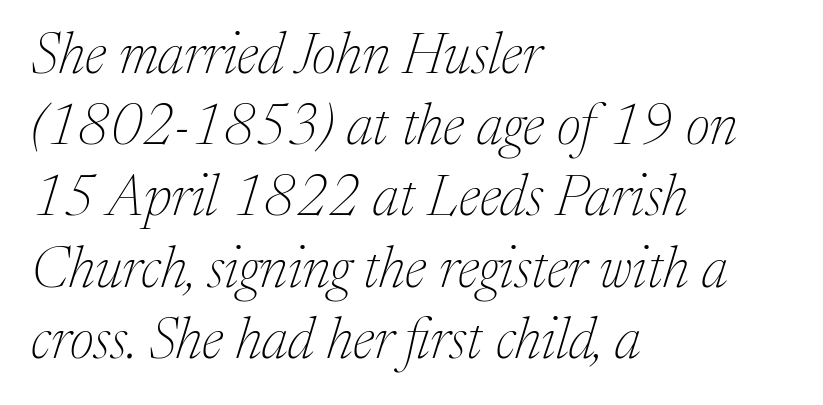
The words here are not underlined. Nothing unusual about the tracking: characters are spaced as the font intends. A serif font was chosen for this passage. The face used here has a pronounced slope to its letters.
